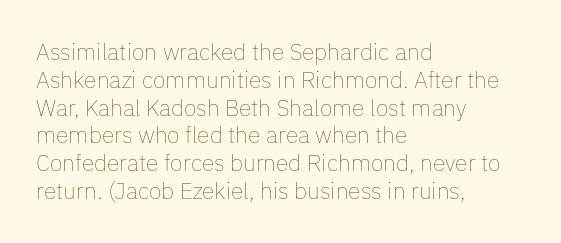
Italic: no, the glyphs are upright roman. Typeset ragged right — the left edge is the straight one. The gaps between neighbouring characters are ordinary and unremarkable. No letter is thick-stroked: the sample isn't bold. Lines of text with bare space underneath.
